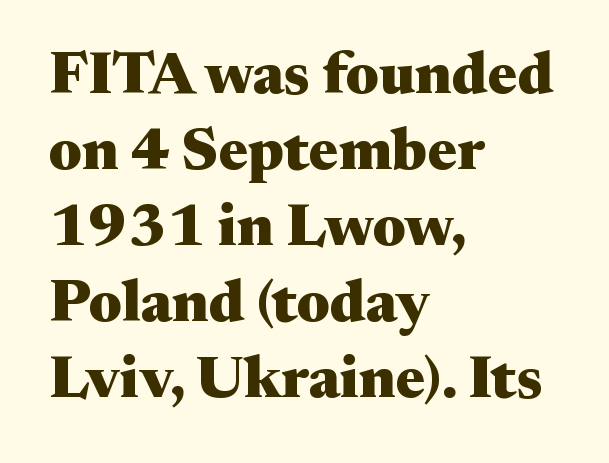
{"serif": "yes", "italic": "no", "bold": "yes", "weight": "heavy", "width": "wide", "stroke_contrast": "medium", "x_height": "medium", "monospaced": "no", "underline": "no", "align": "left", "line_spacing": "normal", "line_spacing_ratio": 1.29, "letter_spacing": "normal", "letter_spacing_em": 0.0, "glyph_px": 59}
